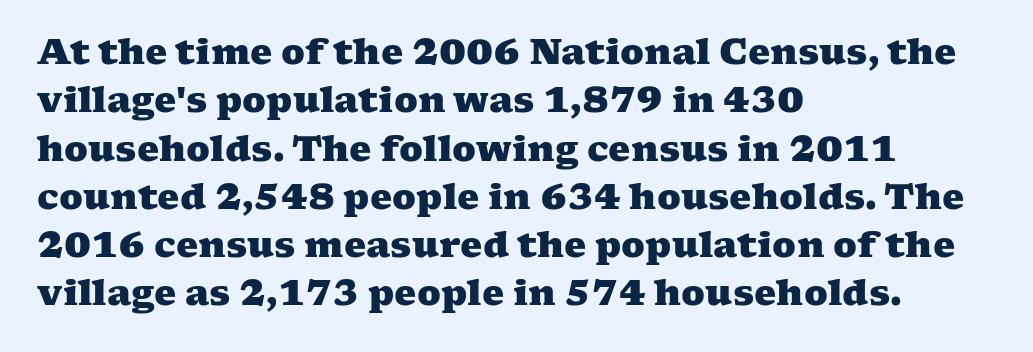
Q: Is the text bold? A: Yes.
Q: Is the typeface a serif or a sans-serif typeface? A: Serif.
Q: Is the text underlined? A: No.
Q: How is the paragraph aligned? A: Left-aligned.
Q: Is the spacing between letters normal or unusually wide? A: Normal.
Q: Is the spacing between lines tight, normal or loose? A: Normal.
Q: Width (condensed, normal, or wide)? A: Wide.
Q: Stroke contrast? A: Medium.
Q: x-height? A: Medium.
Q: Monospaced? A: No.
